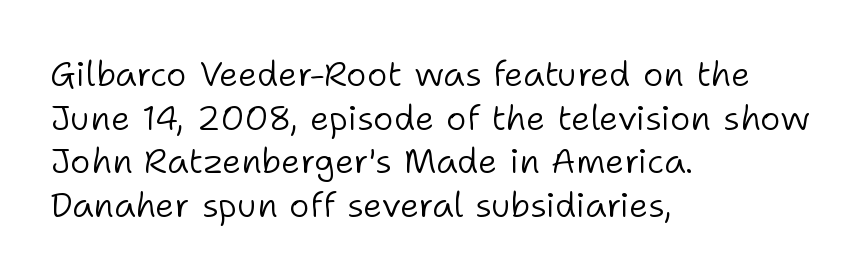
Q: Is the text bold? A: No.
Q: Is the text italic (slanted)? A: No, it is upright.
Q: Is the typeface a serif or a sans-serif typeface? A: Sans-serif.
Q: Is the text underlined? A: No.
Q: How is the paragraph aligned? A: Left-aligned.
Q: Is the spacing between letters normal or unusually wide? A: Normal.
Q: Is the spacing between lines tight, normal or loose? A: Normal.
Q: Width (condensed, normal, or wide)? A: Normal.
Q: Stroke contrast? A: Low.
Q: x-height? A: Medium.
Q: Monospaced? A: No.
